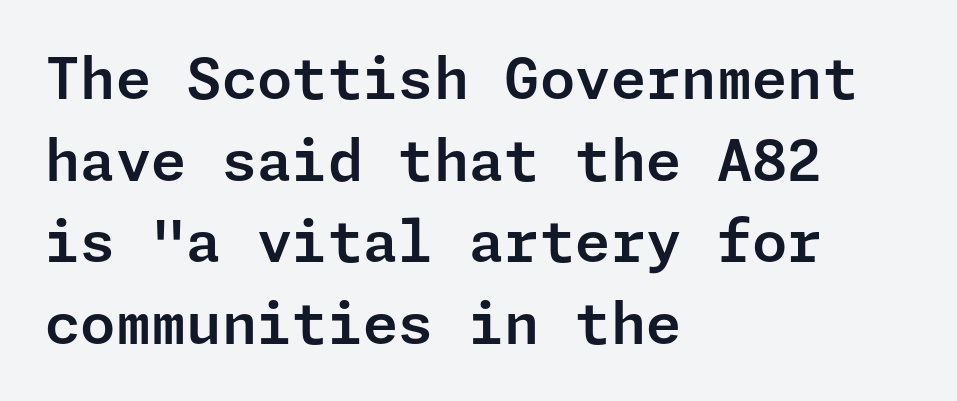
If you drew a ruler down the left edge, every line would touch it. Italic? Not at all — the glyphs are vertical. The space directly below the letters is spotless. Spacing between characters is what you'd get straight out of the box. If you measured baseline to baseline, you'd find a middling distance. Regarding serifs, this sample does without them.
